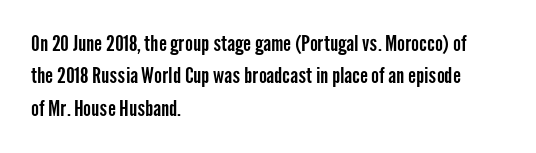
Q: Is the text italic (slanted)? A: No, it is upright.
Q: Is the text underlined? A: No.
Q: How is the paragraph aligned? A: Left-aligned.
Q: Is the spacing between letters normal or unusually wide? A: Normal.
Q: Is the spacing between lines tight, normal or loose? A: Normal.
